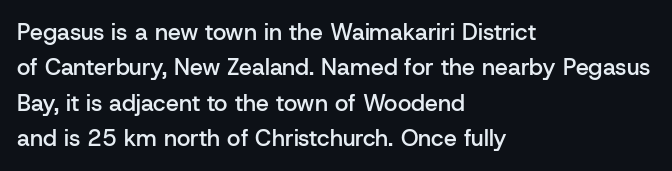
A bit beefed up — I'd call it semibold rather than bold. Upright lettering throughout. Students, observe: this is what conventionally led text looks like. The typesetter chose a ragged-right arrangement here. The rendering keeps characters at their native spacing. Only glyphs here, with clear space below each row.
